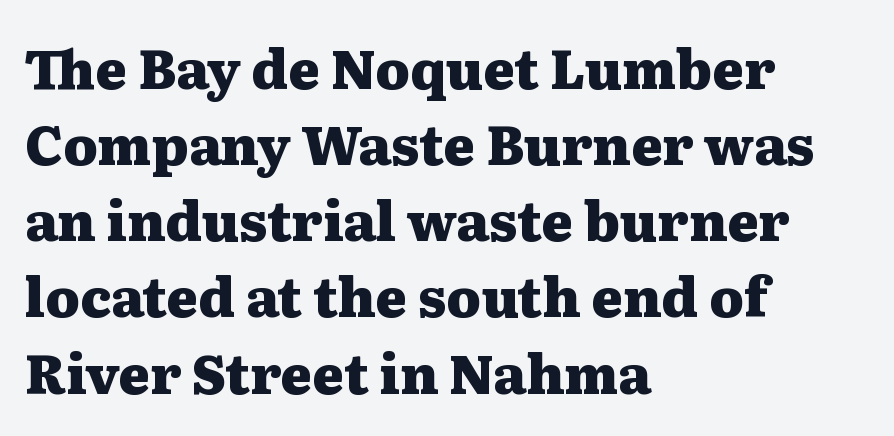
{"serif": "yes", "italic": "no", "bold": "yes", "weight": "heavy", "width": "wide", "stroke_contrast": "medium", "x_height": "medium", "monospaced": "no", "underline": "no", "align": "left", "line_spacing": "normal", "line_spacing_ratio": 1.41, "letter_spacing": "normal", "letter_spacing_em": 0.0, "glyph_px": 54}
